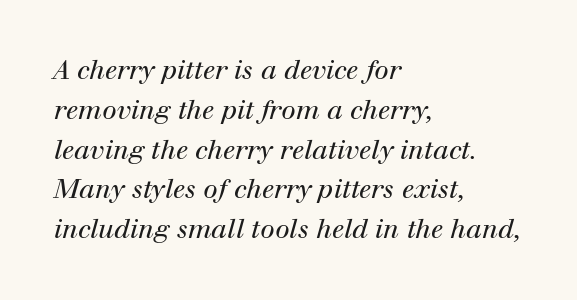
The image shows 26 px text type, italic (leaning right); set left-aligned, normal line spacing (1.53x), normal letter spacing, not underlined.
